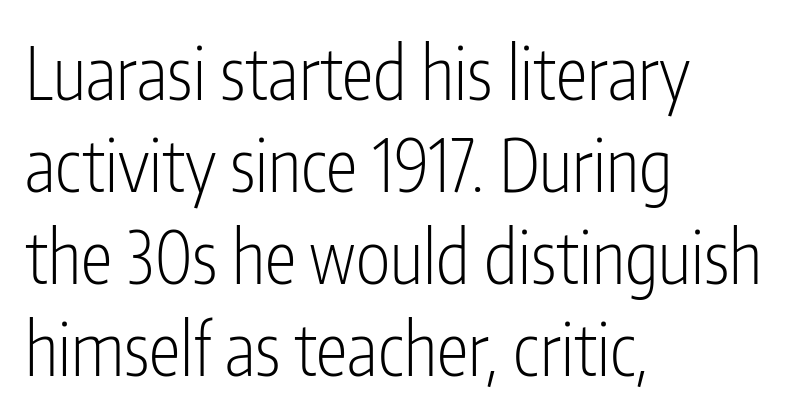
The image shows 72 px light, condensed sans-serif type, upright; set left-aligned, normal line spacing (1.28x), normal letter spacing, not underlined; low stroke contrast and a medium x-height.
